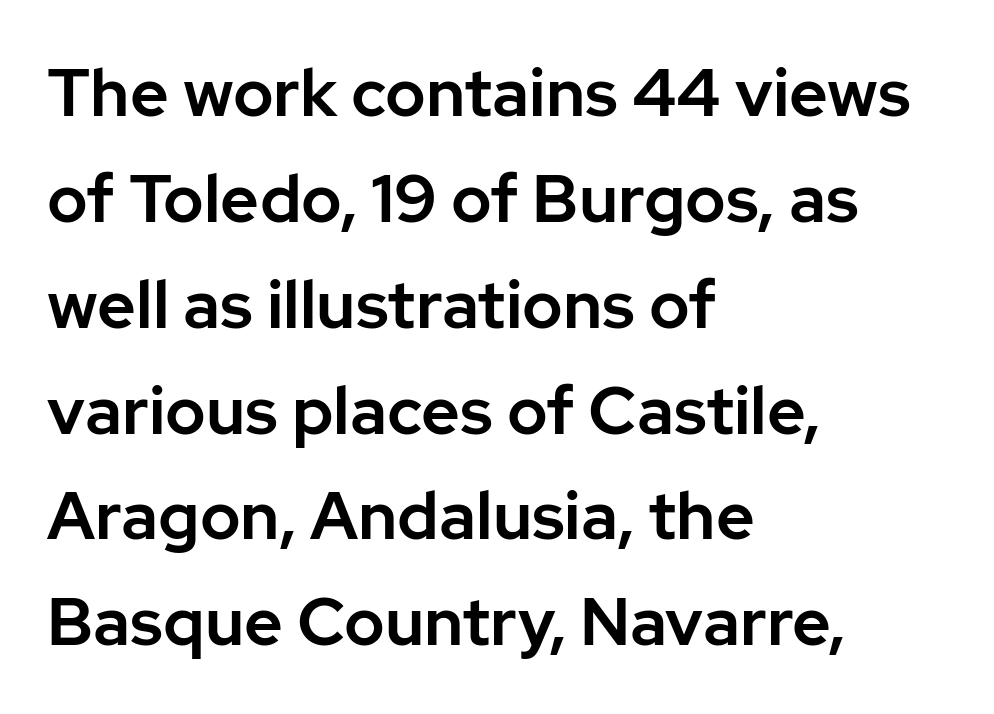
Q: Is the text italic (slanted)? A: No, it is upright.
Q: Is the typeface a serif or a sans-serif typeface? A: Sans-serif.
Q: Is the text underlined? A: No.
Q: How is the paragraph aligned? A: Left-aligned.
Q: Is the spacing between letters normal or unusually wide? A: Normal.
Q: Is the spacing between lines tight, normal or loose? A: Normal.
Q: Width (condensed, normal, or wide)? A: Normal.
Q: Stroke contrast? A: Low.
Q: x-height? A: Medium.
Q: Monospaced? A: No.
